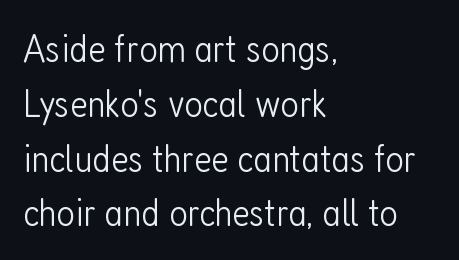
{"serif": "no", "italic": "no", "bold": "no", "weight": "light", "width": "condensed", "stroke_contrast": "low", "x_height": "medium", "monospaced": "no", "underline": "no", "align": "left", "line_spacing": "normal", "line_spacing_ratio": 1.37, "letter_spacing": "normal", "letter_spacing_em": 0.0, "glyph_px": 40}
